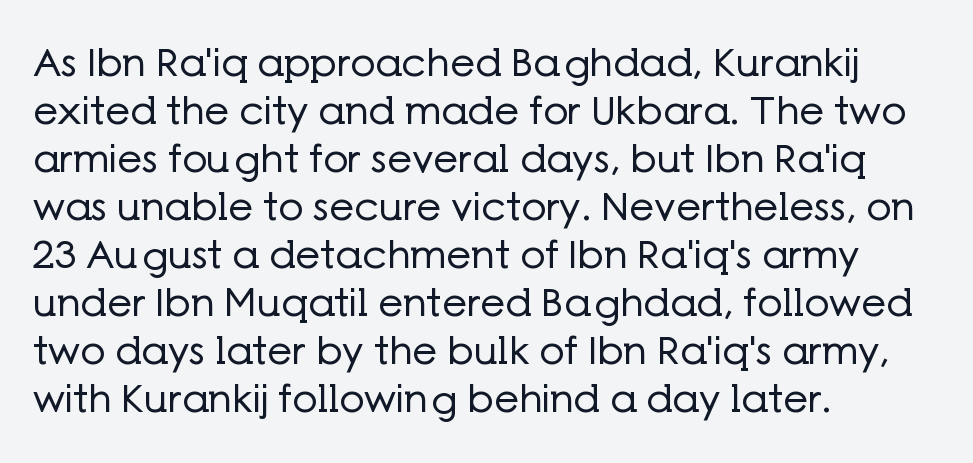
{"serif": "no", "italic": "no", "bold": "no", "weight": "regular", "width": "normal", "stroke_contrast": "low", "x_height": "medium", "monospaced": "no", "underline": "no", "align": "left", "line_spacing_ratio": 1.23, "letter_spacing": "normal", "letter_spacing_em": 0.0, "glyph_px": 39}
